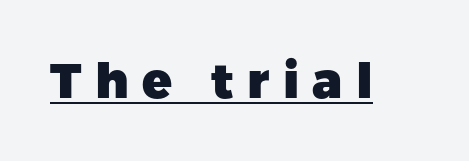
The image shows 49 px heavy sans-serif type, upright; set unusually wide letter spacing (+0.27 em), underlined; low stroke contrast and a medium x-height.
